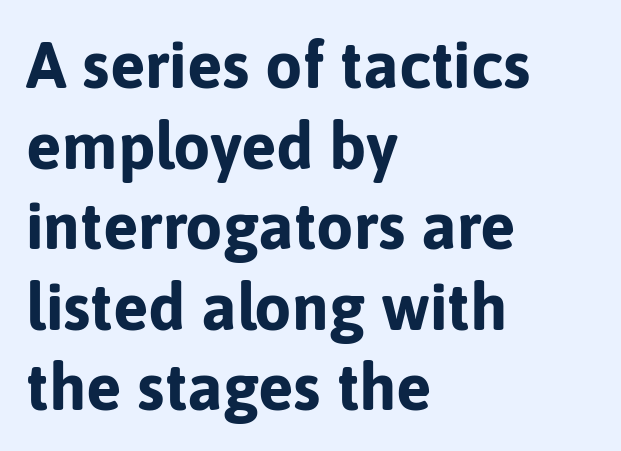
The image shows 66 px bold sans-serif type, upright; set left-aligned, line spacing 1.22x, normal letter spacing, not underlined; low stroke contrast and a medium x-height.
